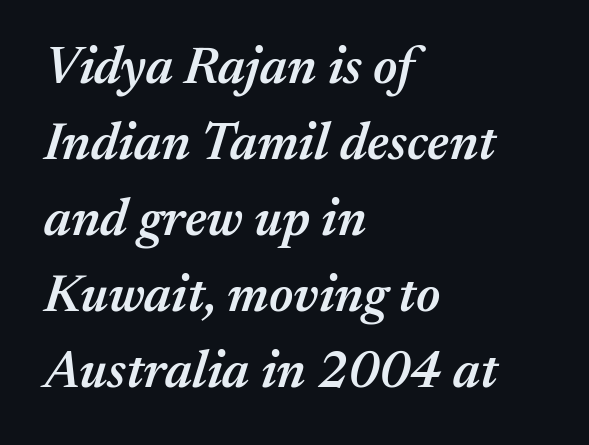
{"italic": "yes", "lean": "right", "slant_degrees": 17, "bold": "semi", "weight": "semibold", "width": "normal", "stroke_contrast": "medium", "x_height": "medium", "monospaced": "no", "underline": "no", "align": "left", "line_spacing": "normal", "line_spacing_ratio": 1.46, "letter_spacing": "normal", "letter_spacing_em": 0.0, "glyph_px": 52}
